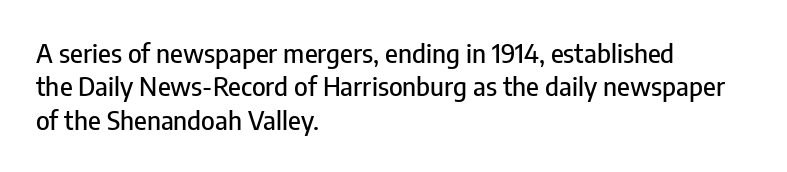
The image shows 26 px text type, upright; set left-aligned, normal line spacing (1.28x), normal letter spacing, not underlined.
